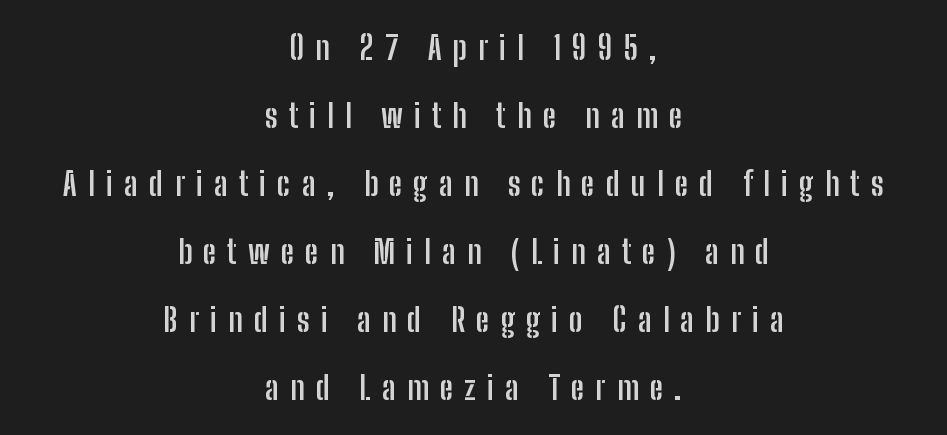
Caption: expanded tracking, letters set apart. These lines carry a lot of weight — the face is fully bold. Spacing verdict: proportional, widths tailored to each character. The axis of the letterforms is exactly vertical.
